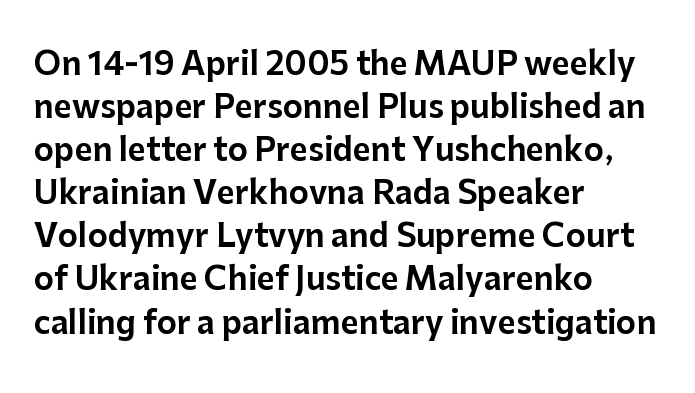
The image shows 31 px sans-serif type, upright; set left-aligned, normal line spacing (1.39x), normal letter spacing, not underlined; low stroke contrast and a medium x-height.
